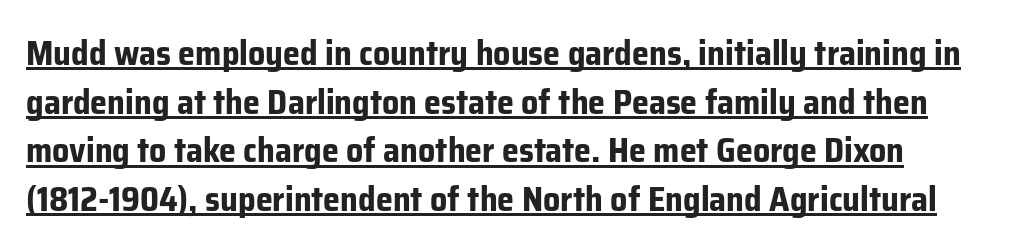
If you measured baseline to baseline, you'd find a middling distance. Students, observe the line beneath the letters — that is underlining. Weight: bold. The face used here is proportionally spaced, like ordinary book or web type.
